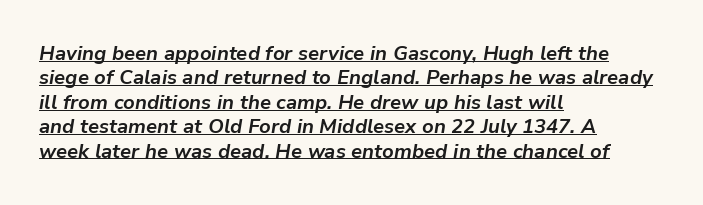
{"italic": "yes", "lean": "right", "slant_degrees": 9, "bold": "yes", "underline": "yes", "align": "left", "line_spacing_ratio": 1.22, "letter_spacing": "normal", "letter_spacing_em": 0.0, "glyph_px": 20}
